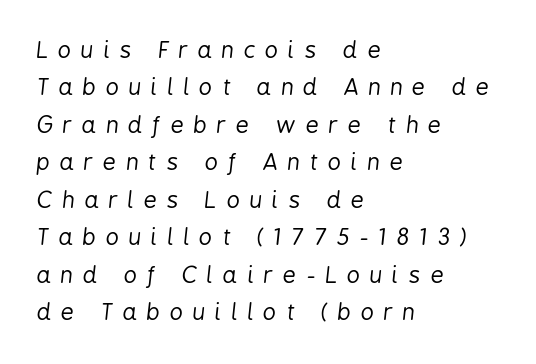
{"italic": "yes", "lean": "right", "slant_degrees": 6, "bold": "no", "underline": "no", "align": "left", "line_spacing": "normal", "line_spacing_ratio": 1.63, "letter_spacing": "wide", "letter_spacing_em": 0.43, "glyph_px": 23}
